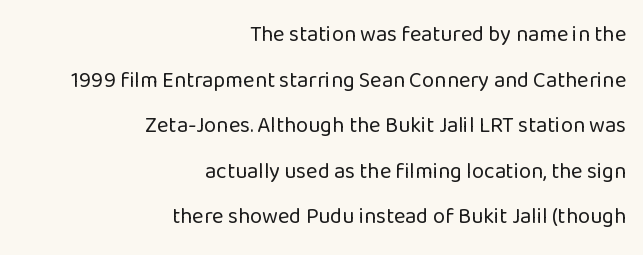
Q: Is the text bold? A: No.
Q: Is the text italic (slanted)? A: No, it is upright.
Q: Is the text underlined? A: No.
Q: How is the paragraph aligned? A: Right-aligned.
Q: Is the spacing between letters normal or unusually wide? A: Normal.
Q: Is the spacing between lines tight, normal or loose? A: Loose.
